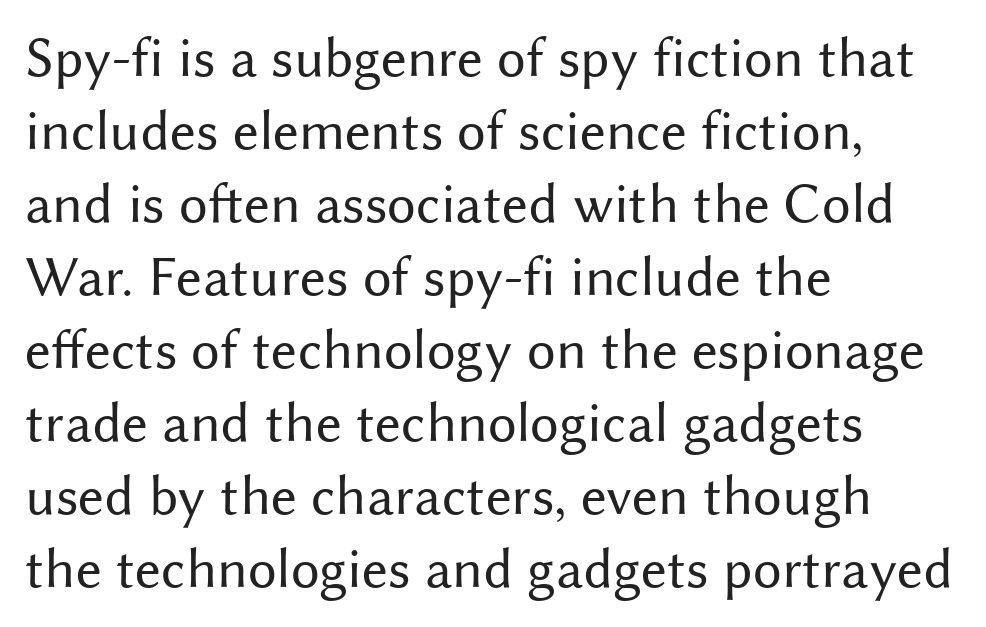
Interline gaps are of average width in this sample. Here the glyphs are tracked normally, forming tight word shapes. You can tell from the bare stems that sans-serif type was used. Every stem runs plumb, perpendicular to the baseline.
